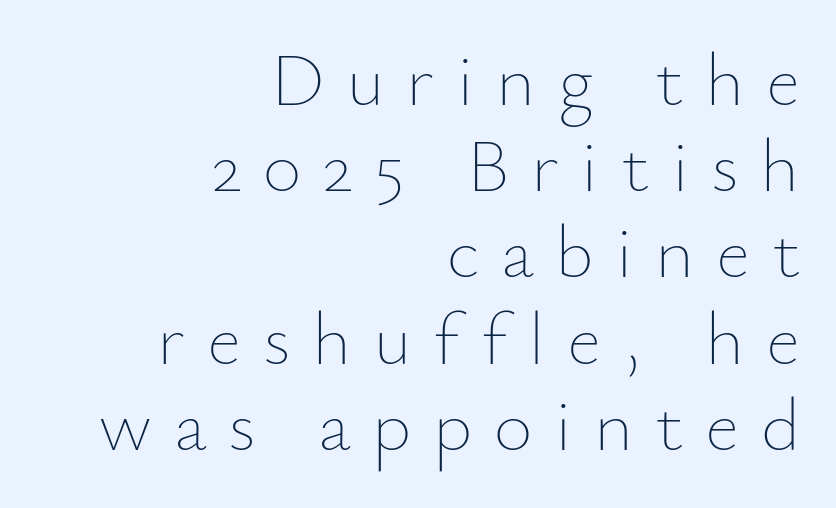
Q: Is the text bold? A: No.
Q: Is the text italic (slanted)? A: No, it is upright.
Q: Is the text underlined? A: No.
Q: How is the paragraph aligned? A: Right-aligned.
Q: Is the spacing between letters normal or unusually wide? A: Unusually wide.
Q: Is the spacing between lines tight, normal or loose? A: Tight.
Q: Width (condensed, normal, or wide)? A: Normal.
Q: Stroke contrast? A: Low.
Q: x-height? A: Small.
Q: Monospaced? A: No.
